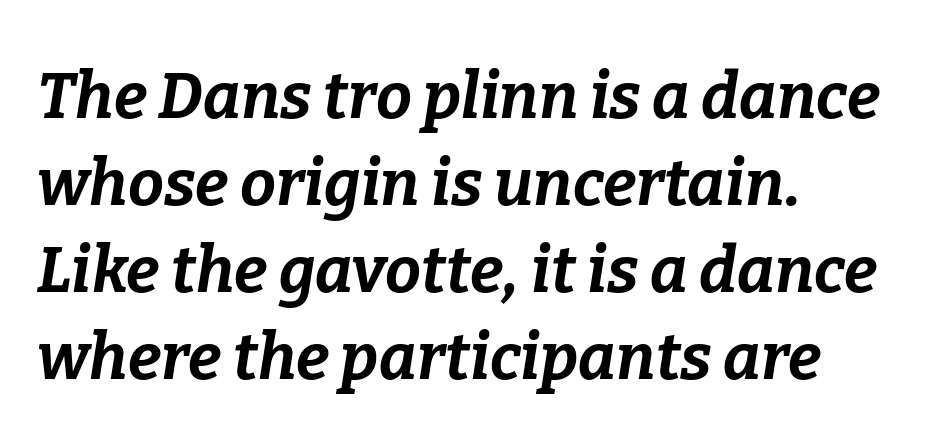
The image shows 64 px bold type, italic (leaning right); set left-aligned, normal line spacing (1.36x), normal letter spacing, not underlined; low stroke contrast and a medium x-height.
